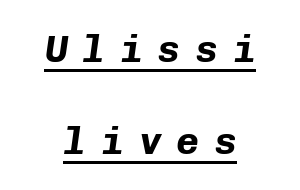
{"italic": "yes", "lean": "right", "slant_degrees": 8, "bold": "yes", "weight": "bold", "width": "normal", "stroke_contrast": "low", "x_height": "medium", "monospaced": "yes", "underline": "yes", "line_spacing": "loose", "line_spacing_ratio": 2.42, "letter_spacing": "wide", "letter_spacing_em": 0.39, "glyph_px": 38}
